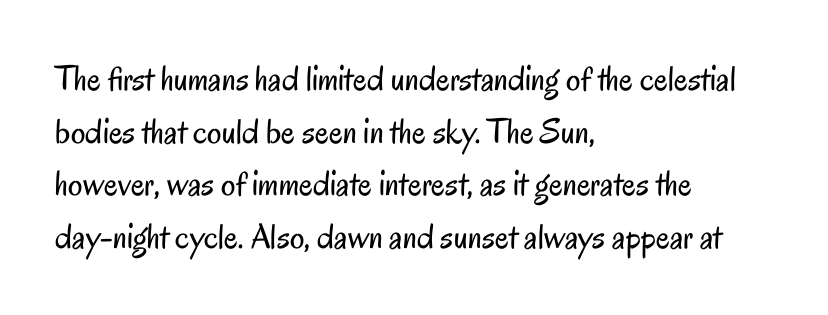
{"serif": "no", "italic": "no", "bold": "no", "weight": "regular", "width": "condensed", "stroke_contrast": "low", "x_height": "small", "monospaced": "no", "underline": "no", "align": "left", "line_spacing": "normal", "line_spacing_ratio": 1.46, "letter_spacing": "normal", "letter_spacing_em": 0.0, "glyph_px": 36}
